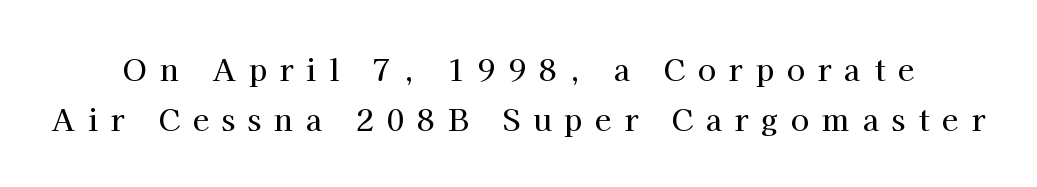
{"serif": "yes", "italic": "no", "width": "normal", "stroke_contrast": "high", "x_height": "medium", "monospaced": "no", "underline": "no", "line_spacing": "normal", "line_spacing_ratio": 1.68, "letter_spacing": "wide", "letter_spacing_em": 0.43, "glyph_px": 30}
